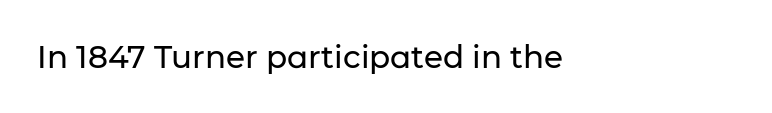
Italic? Not at all — the glyphs are vertical. Descender tails drop into unmarked territory. The glyphs in this specimen are sans serif. Spacing between characters is what you'd get straight out of the box.
